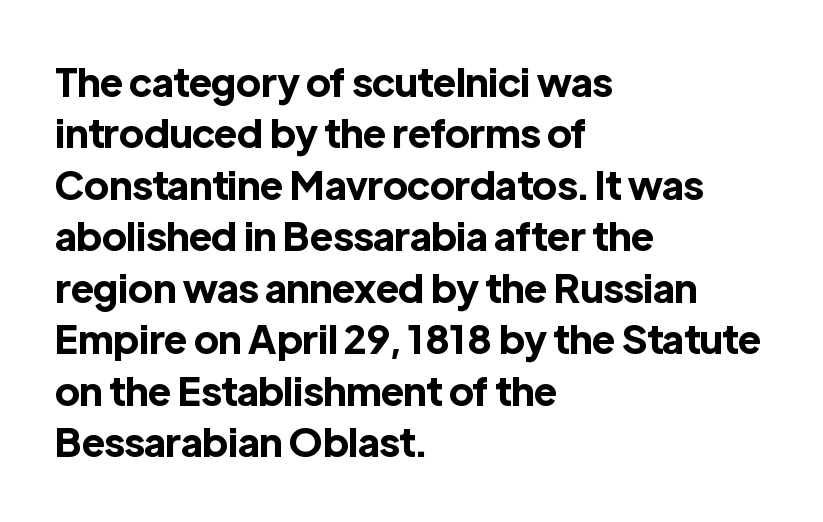
The image shows 39 px bold sans-serif type, upright; set left-aligned, normal line spacing (1.32x), normal letter spacing, not underlined; a medium x-height.
